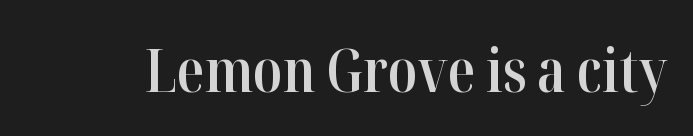
Q: Is the text bold? A: Semi-bold.
Q: Is the text italic (slanted)? A: No, it is upright.
Q: Is the typeface a serif or a sans-serif typeface? A: Serif.
Q: Is the text underlined? A: No.
Q: Is the spacing between letters normal or unusually wide? A: Normal.
Q: Width (condensed, normal, or wide)? A: Condensed.
Q: Stroke contrast? A: High.
Q: x-height? A: Medium.
Q: Monospaced? A: No.
